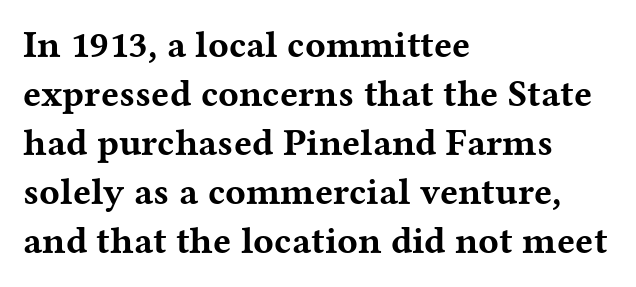
Q: Is the text bold? A: Yes.
Q: Is the text italic (slanted)? A: No, it is upright.
Q: Is the typeface a serif or a sans-serif typeface? A: Serif.
Q: Is the text underlined? A: No.
Q: How is the paragraph aligned? A: Left-aligned.
Q: Is the spacing between letters normal or unusually wide? A: Normal.
Q: Is the spacing between lines tight, normal or loose? A: Normal.
Q: Width (condensed, normal, or wide)? A: Wide.
Q: Stroke contrast? A: Medium.
Q: x-height? A: Medium.
Q: Monospaced? A: No.
